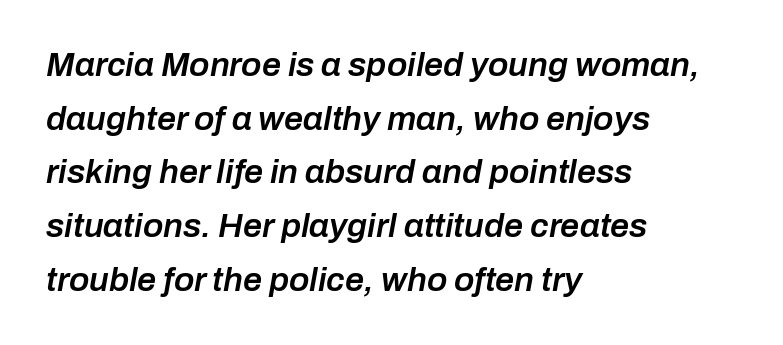
{"italic": "yes", "lean": "right", "slant_degrees": 10, "bold": "semi", "weight": "semibold", "width": "normal", "stroke_contrast": "low", "x_height": "medium", "monospaced": "no", "underline": "no", "align": "left", "line_spacing": "normal", "line_spacing_ratio": 1.58, "letter_spacing": "normal", "letter_spacing_em": 0.0, "glyph_px": 34}
